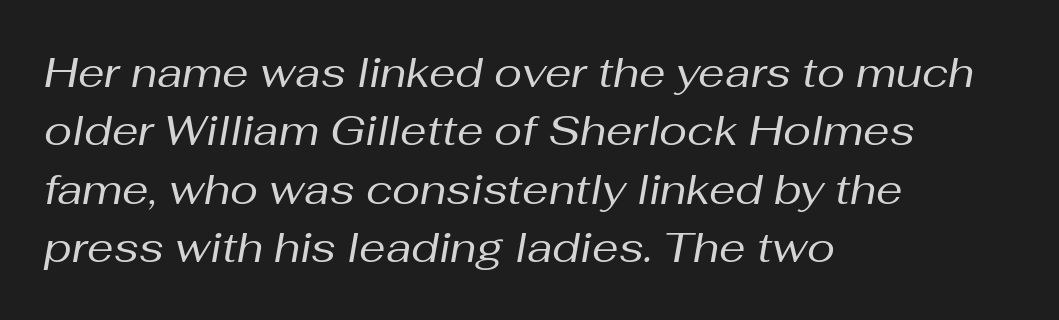
{"italic": "yes", "lean": "right", "slant_degrees": 10, "bold": "no", "weight": "regular", "width": "normal", "stroke_contrast": "medium", "x_height": "medium", "monospaced": "no", "underline": "no", "align": "left", "line_spacing": "normal", "line_spacing_ratio": 1.39, "letter_spacing": "normal", "letter_spacing_em": 0.0, "glyph_px": 42}
